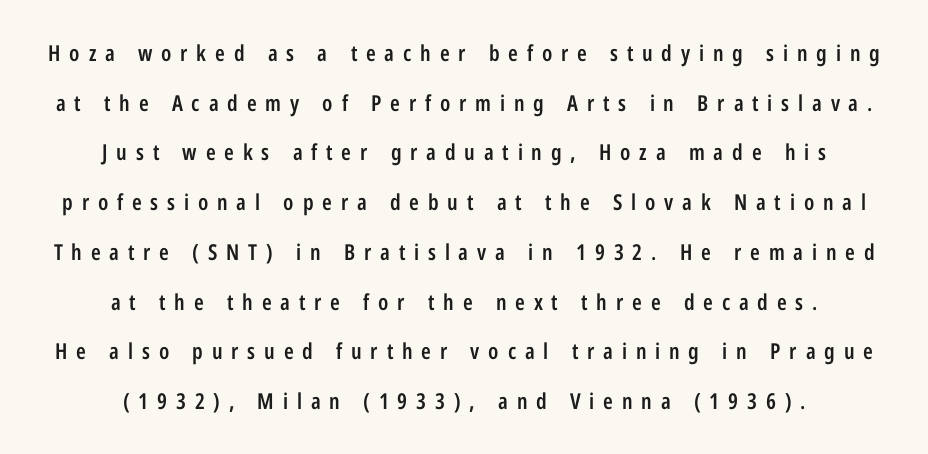
The image shows 22 px text type, upright; set centered, loose line spacing (2.26x), unusually wide letter spacing (+0.4 em), not underlined.
